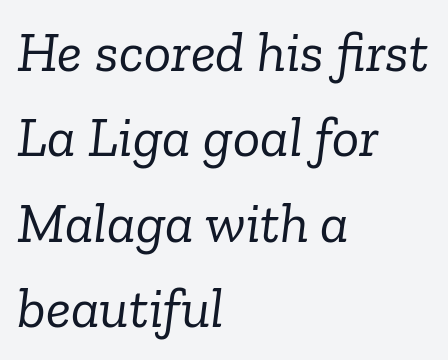
Check where the strokes stop: tiny serifs finish them off. The lettering tilts uniformly, giving the passage an italic look. Nothing heavy about these letters — not bold at all. This sample has the flowing, uneven cadence of proportional lettering.
